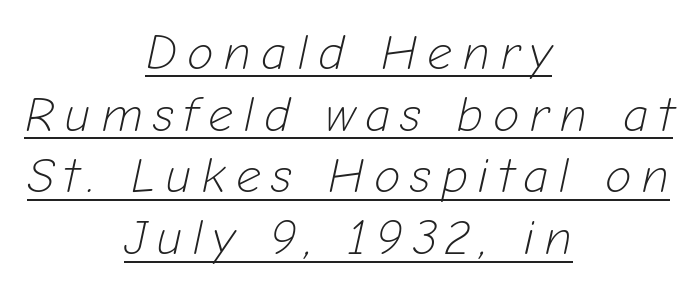
{"italic": "yes", "lean": "right", "slant_degrees": 12, "bold": "no", "weight": "light", "width": "normal", "stroke_contrast": "low", "x_height": "medium", "monospaced": "no", "underline": "yes", "align": "center", "line_spacing": "normal", "line_spacing_ratio": 1.26, "letter_spacing": "wide", "letter_spacing_em": 0.2, "glyph_px": 49}
